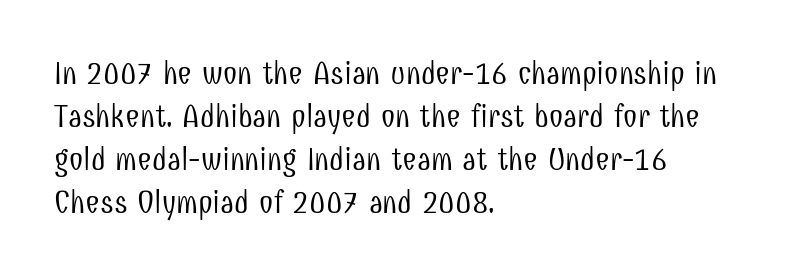
Q: Is the text bold? A: No.
Q: Is the text italic (slanted)? A: No, it is upright.
Q: Is the typeface a serif or a sans-serif typeface? A: Sans-serif.
Q: Is the text underlined? A: No.
Q: How is the paragraph aligned? A: Left-aligned.
Q: Is the spacing between letters normal or unusually wide? A: Normal.
Q: Is the spacing between lines tight, normal or loose? A: Normal.
Q: Width (condensed, normal, or wide)? A: Condensed.
Q: Stroke contrast? A: Low.
Q: x-height? A: Medium.
Q: Monospaced? A: No.
